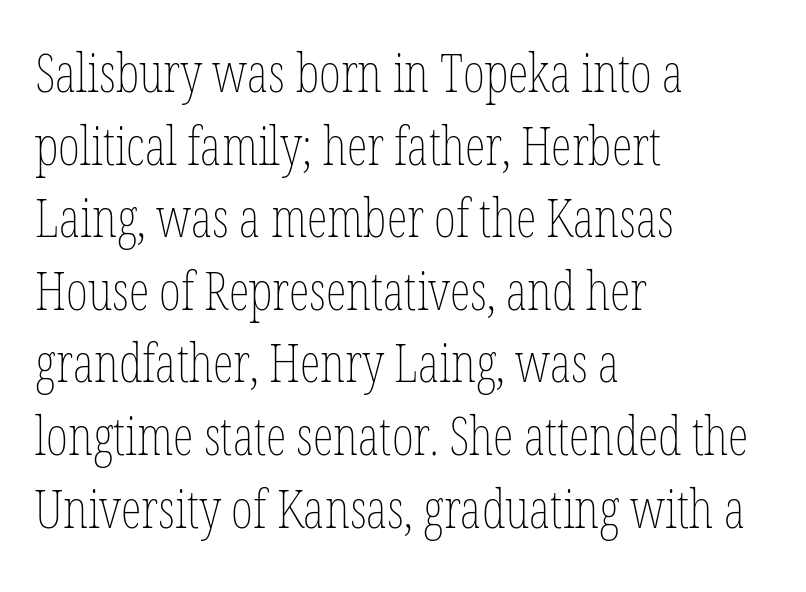
Q: Is the text bold? A: No.
Q: Is the text italic (slanted)? A: No, it is upright.
Q: Is the text underlined? A: No.
Q: How is the paragraph aligned? A: Left-aligned.
Q: Is the spacing between letters normal or unusually wide? A: Normal.
Q: Is the spacing between lines tight, normal or loose? A: Normal.
Q: Width (condensed, normal, or wide)? A: Condensed.
Q: Stroke contrast? A: Low.
Q: x-height? A: Medium.
Q: Monospaced? A: No.
